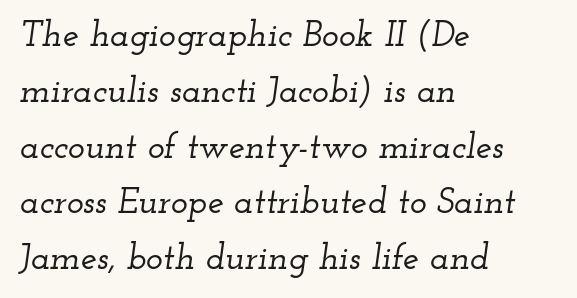
The image shows 36 px wide serif type, italic (leaning right); set left-aligned, normal line spacing (1.55x), normal letter spacing, not underlined; low stroke contrast and a small x-height.
